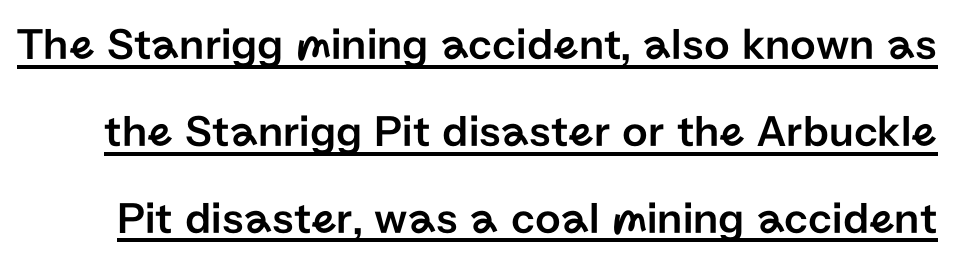
{"serif": "no", "italic": "no", "width": "normal", "stroke_contrast": "low", "x_height": "medium", "monospaced": "no", "underline": "yes", "line_spacing": "loose", "line_spacing_ratio": 1.93, "letter_spacing": "normal", "letter_spacing_em": 0.0, "glyph_px": 45}
